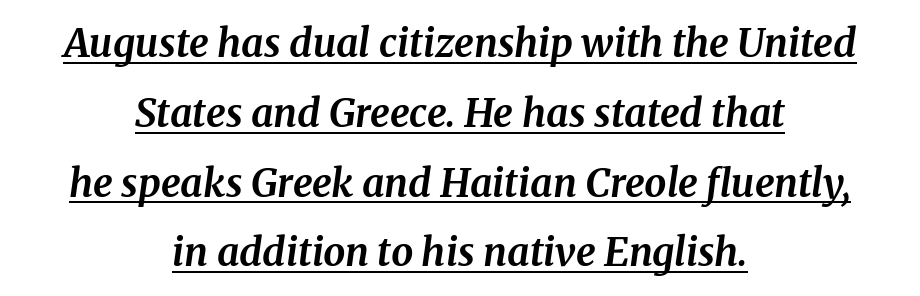
The image shows 39 px bold serif type, italic (leaning right); set centered, line spacing 1.79x, normal letter spacing, underlined; medium stroke contrast and a medium x-height.
